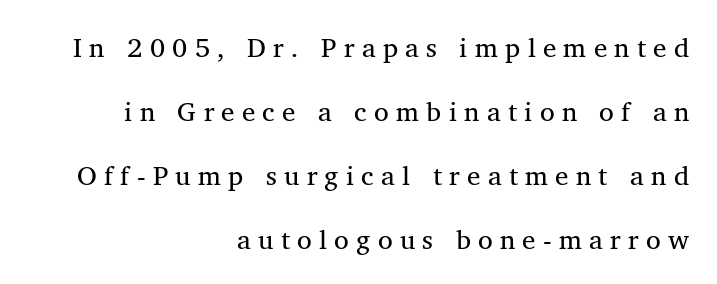
The rendering anchors every line to the right-hand side. Do the letters lean? They stand straight. How would I describe the line gaps? Wide and relaxed. Rule under the text: the space is simply empty. Nothing heavy about these letters — not bold at all.
